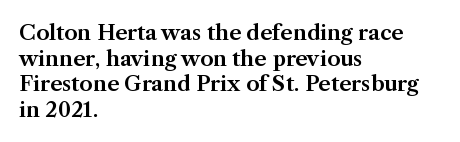
Line beginnings align vertically; line endings do not. Posture: vertical. A typesetter would call this zero additional tracking. The baseline area is clear.
